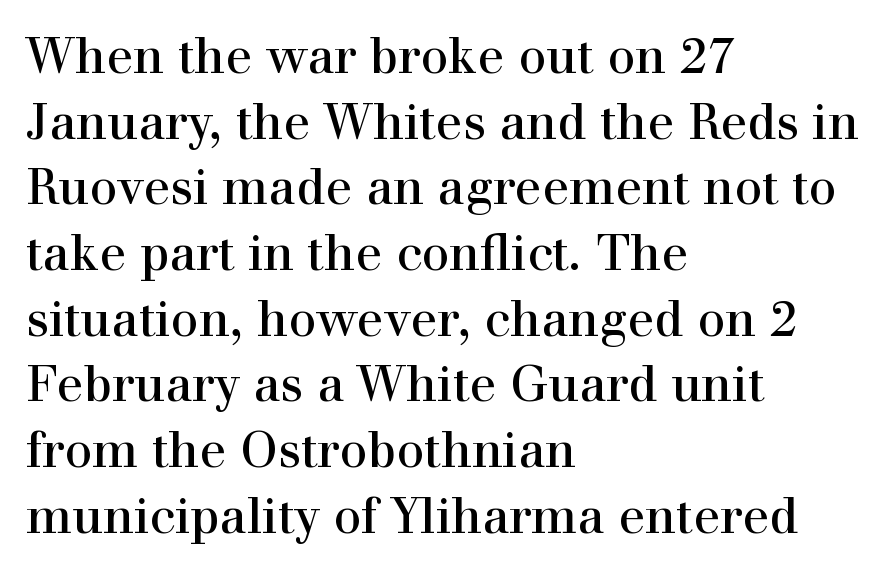
Q: Is the text bold? A: No.
Q: Is the text italic (slanted)? A: No, it is upright.
Q: Is the typeface a serif or a sans-serif typeface? A: Serif.
Q: Is the text underlined? A: No.
Q: How is the paragraph aligned? A: Left-aligned.
Q: Is the spacing between letters normal or unusually wide? A: Normal.
Q: Is the spacing between lines tight, normal or loose? A: Normal.
Q: Width (condensed, normal, or wide)? A: Normal.
Q: Stroke contrast? A: High.
Q: x-height? A: Medium.
Q: Monospaced? A: No.
